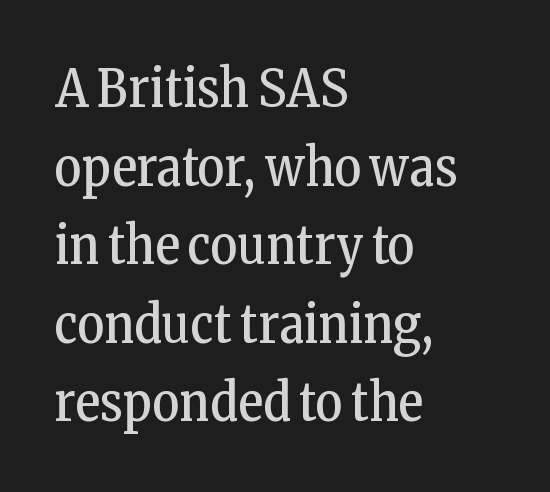
The passage shown is not underscored anywhere. The line-height multiplier appears to be the usual default. Inter-character spacing is left at the font's built-in metrics. Stroke terminals: seriffed. This is roman type, the default non-slanted kind. Where is the straight margin? On the left.
